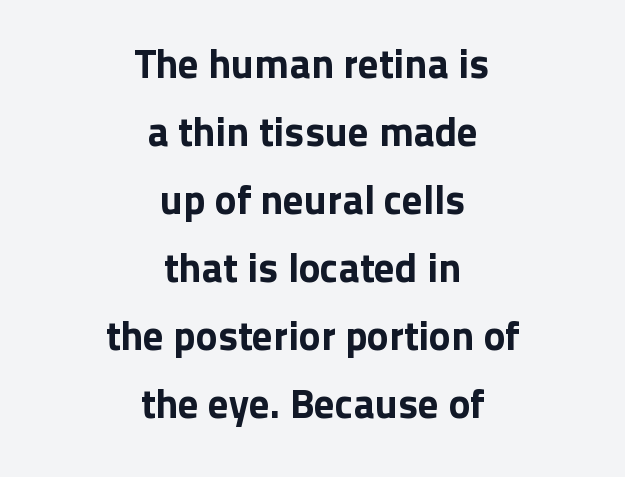
{"serif": "no", "italic": "no", "width": "normal", "stroke_contrast": "low", "x_height": "medium", "monospaced": "no", "underline": "no", "align": "center", "line_spacing": "normal", "line_spacing_ratio": 1.66, "letter_spacing": "normal", "letter_spacing_em": 0.0, "glyph_px": 41}
